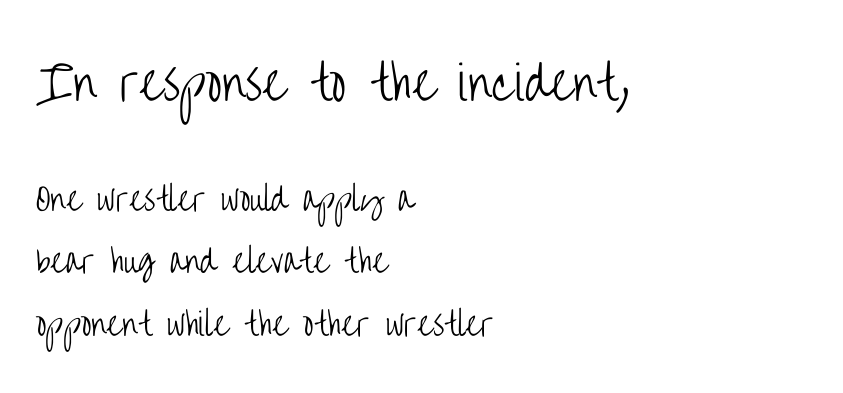
If you measured baseline to baseline, you'd find a long distance. The weight tops out at a normal text grade. The horizontal fit of the characters is conventional and even. Layout note: lines flush left. These lines are rendered in a variable-pitch font.
